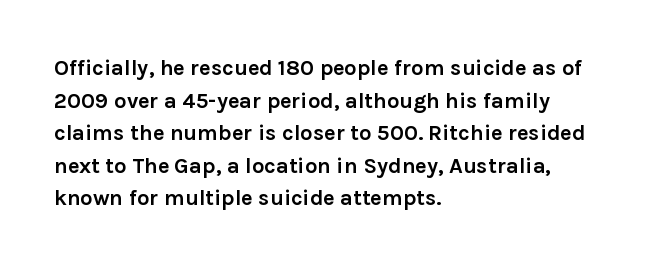
{"italic": "no", "bold": "yes", "underline": "no", "align": "left", "line_spacing": "normal", "line_spacing_ratio": 1.48, "letter_spacing": "normal", "letter_spacing_em": 0.0, "glyph_px": 22}
